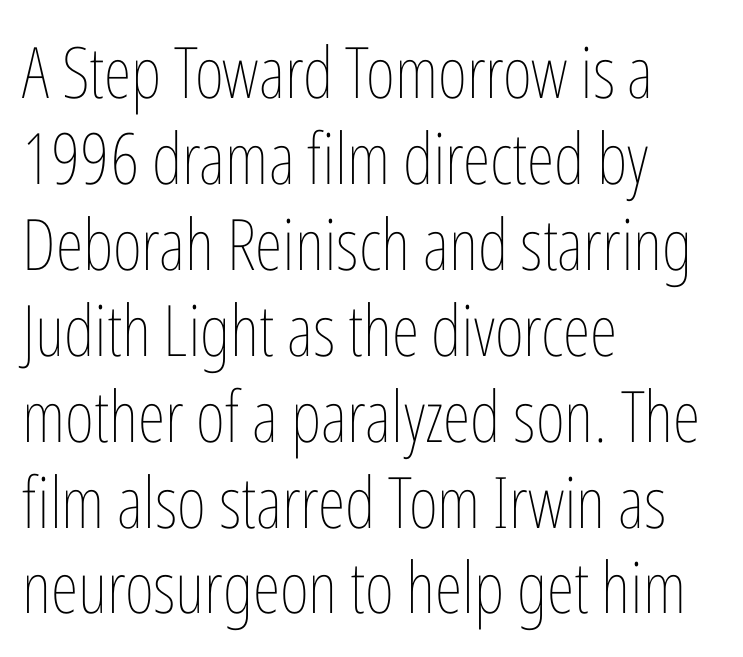
Q: Is the text bold? A: No.
Q: Is the text italic (slanted)? A: No, it is upright.
Q: Is the text underlined? A: No.
Q: How is the paragraph aligned? A: Left-aligned.
Q: Is the spacing between letters normal or unusually wide? A: Normal.
Q: Width (condensed, normal, or wide)? A: Condensed.
Q: Stroke contrast? A: Low.
Q: x-height? A: Medium.
Q: Monospaced? A: No.
